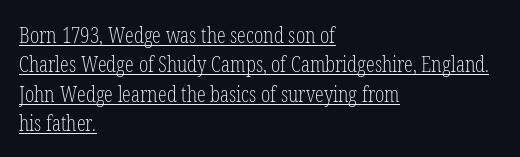
Vertical strokes here are truly vertical. Underline: present. The ragged edge is on the right, which tells us the setting is flush left. The passage shown is not bold in any degree. Spacing between characters is what you'd get straight out of the box. The lines sit at an ordinary, default distance from one another.
